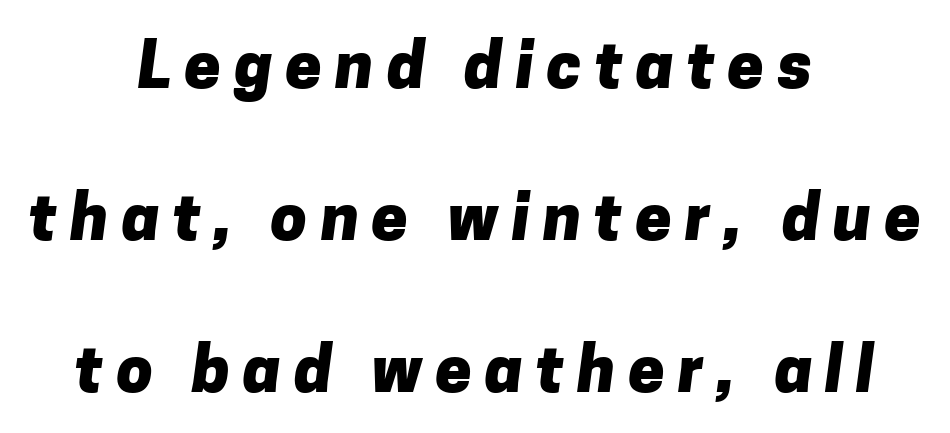
The image shows 65 px heavy sans-serif type; set centered, loose line spacing (2.34x), unusually wide letter spacing (+0.2 em), not underlined; low stroke contrast and a medium x-height.
